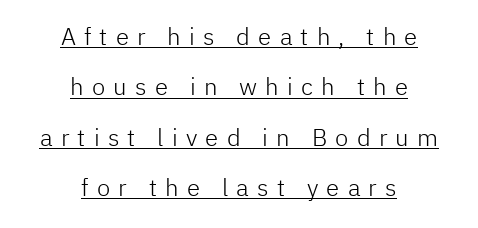
Q: Is the text bold? A: No.
Q: Is the text italic (slanted)? A: No, it is upright.
Q: Is the text underlined? A: Yes.
Q: How is the paragraph aligned? A: Centered.
Q: Is the spacing between letters normal or unusually wide? A: Unusually wide.
Q: Is the spacing between lines tight, normal or loose? A: Loose.
